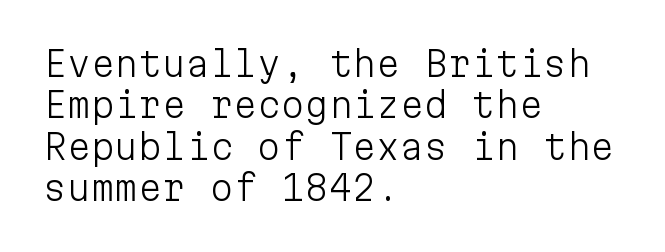
The image shows 34 px light sans-serif type, upright, monospaced; set left-aligned, line spacing 1.22x, normal letter spacing, not underlined; low stroke contrast and a medium x-height.
